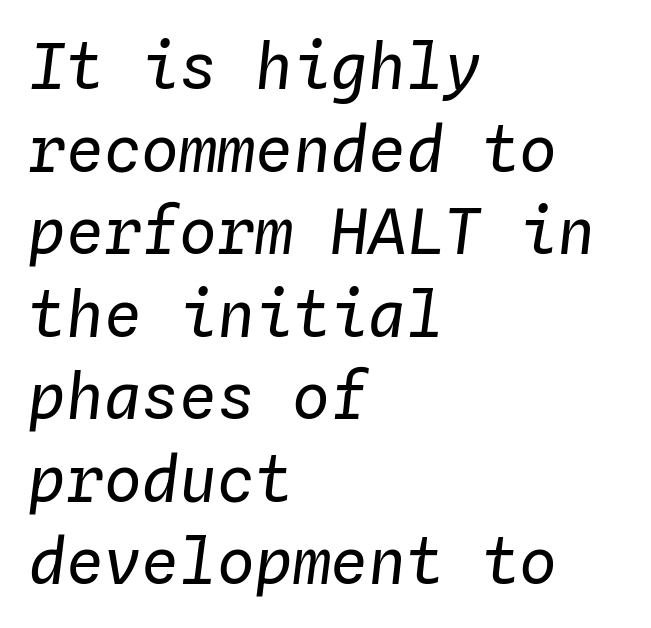
The baseline area is clear. In terms of posture, this sample is oblique. These lines keep a tight, regular rhythm from letter to letter. Interline gaps are of average width in this sample. The passage shown is typed in a monospace face where columns stay perfectly aligned.
